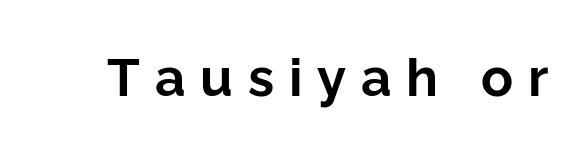
Do the characters align in a grid? No, the font is proportional. Stroke terminals: plain, sans-serif. A bare baseline throughout the passage. A roman cut, with each character standing at attention.
